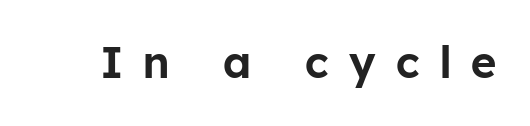
Q: Is the text italic (slanted)? A: No, it is upright.
Q: Is the typeface a serif or a sans-serif typeface? A: Sans-serif.
Q: Is the text underlined? A: No.
Q: Is the spacing between letters normal or unusually wide? A: Unusually wide.
Q: Width (condensed, normal, or wide)? A: Normal.
Q: Stroke contrast? A: Low.
Q: x-height? A: Medium.
Q: Monospaced? A: No.
